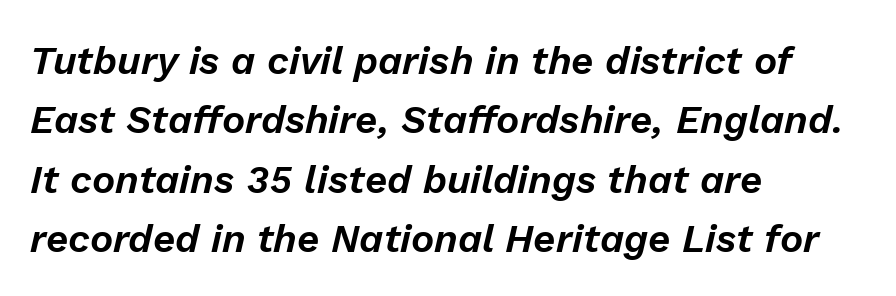
Horizontal alignment here is leftward, the default for most running prose. Slanted lettering throughout. Is this a fixed-width face? No — the glyphs have proportional, varying widths. A clean baseline with only descenders dipping below it. Reading down the column, the eye jumps a familiar distance to each next line. Glyph-to-glyph distance matches everyday printed text.
